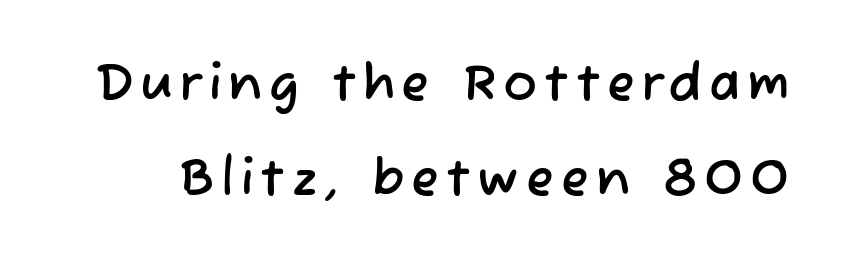
{"serif": "no", "width": "normal", "stroke_contrast": "low", "x_height": "medium", "monospaced": "no", "underline": "no", "line_spacing_ratio": 1.86, "glyph_px": 51}
